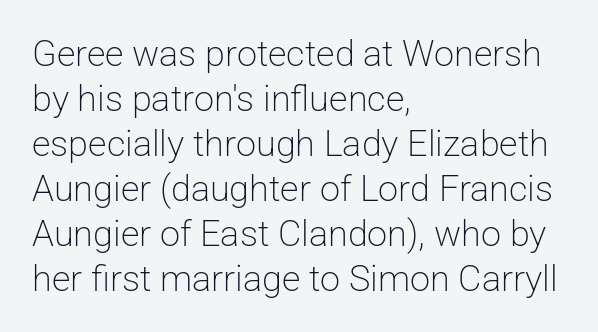
The image shows 36 px light sans-serif type, upright; set left-aligned, normal line spacing (1.25x), normal letter spacing, not underlined; low stroke contrast and a medium x-height.
